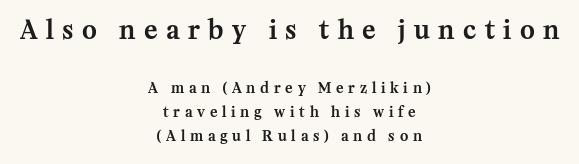
The image shows 25 px text type, upright; set centered, normal line spacing (1.7x), unusually wide letter spacing (+0.34 em), not underlined; the first (top) block is 1.79x larger.
